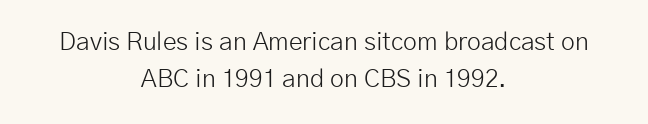
Is this a heavy cut? Hardly; it is regular or lighter. This sample uses an upright cut, with every glyph sitting square on the baseline. The passage shown has conventional tracking throughout. Where is the straight margin? There isn't one; the lines are centered. A typesetter would call this leading conventional body-copy spacing.
